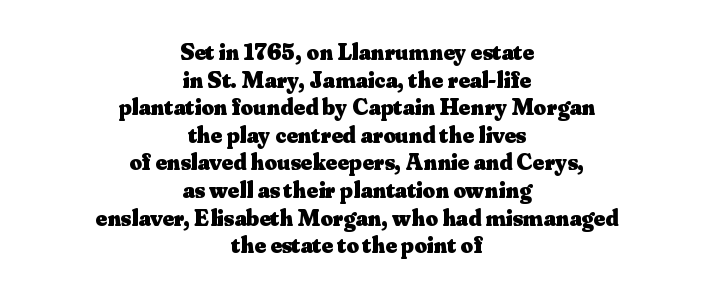
The image shows 24 px bold type, upright; set centered, tight line spacing (1.15x), normal letter spacing, not underlined.
